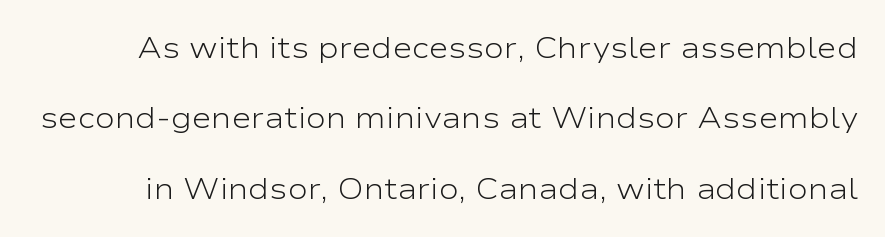
The image shows 30 px light, wide sans-serif type, upright; set loose line spacing (2.35x), normal letter spacing, not underlined; low stroke contrast and a medium x-height.
